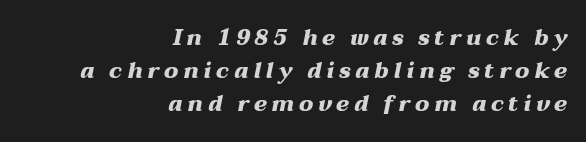
Q: Is the text bold? A: Yes.
Q: Is the text italic (slanted)? A: Yes, it leans right by about 12 degrees.
Q: Is the text underlined? A: No.
Q: How is the paragraph aligned? A: Right-aligned.
Q: Is the spacing between letters normal or unusually wide? A: Unusually wide.
Q: Is the spacing between lines tight, normal or loose? A: Normal.
